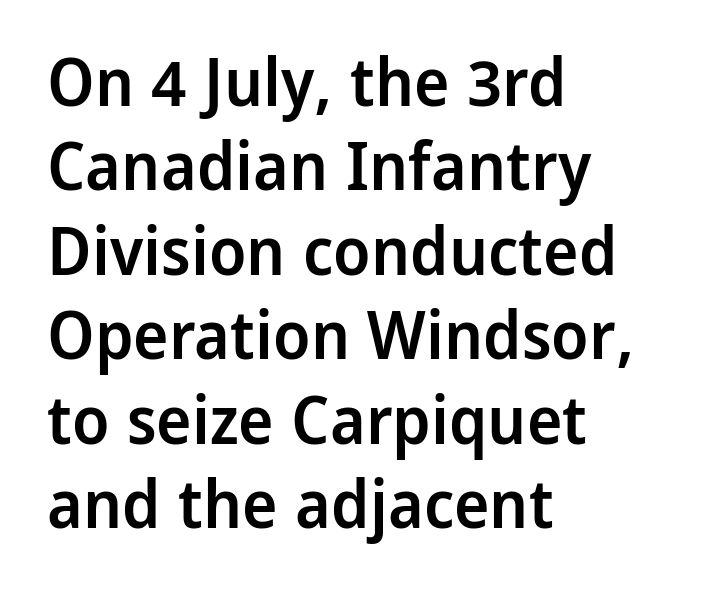
Q: Is the text bold? A: Semi-bold.
Q: Is the text italic (slanted)? A: No, it is upright.
Q: Is the typeface a serif or a sans-serif typeface? A: Sans-serif.
Q: Is the text underlined? A: No.
Q: How is the paragraph aligned? A: Left-aligned.
Q: Is the spacing between letters normal or unusually wide? A: Normal.
Q: Is the spacing between lines tight, normal or loose? A: Normal.
Q: Width (condensed, normal, or wide)? A: Normal.
Q: Stroke contrast? A: Low.
Q: x-height? A: Medium.
Q: Monospaced? A: No.
